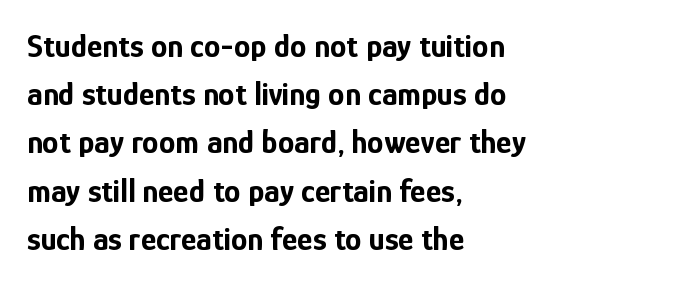
{"serif": "no", "italic": "no", "bold": "yes", "weight": "bold", "width": "condensed", "stroke_contrast": "low", "x_height": "medium", "monospaced": "no", "underline": "no", "align": "left", "line_spacing": "normal", "line_spacing_ratio": 1.46, "letter_spacing": "normal", "letter_spacing_em": 0.0, "glyph_px": 33}
